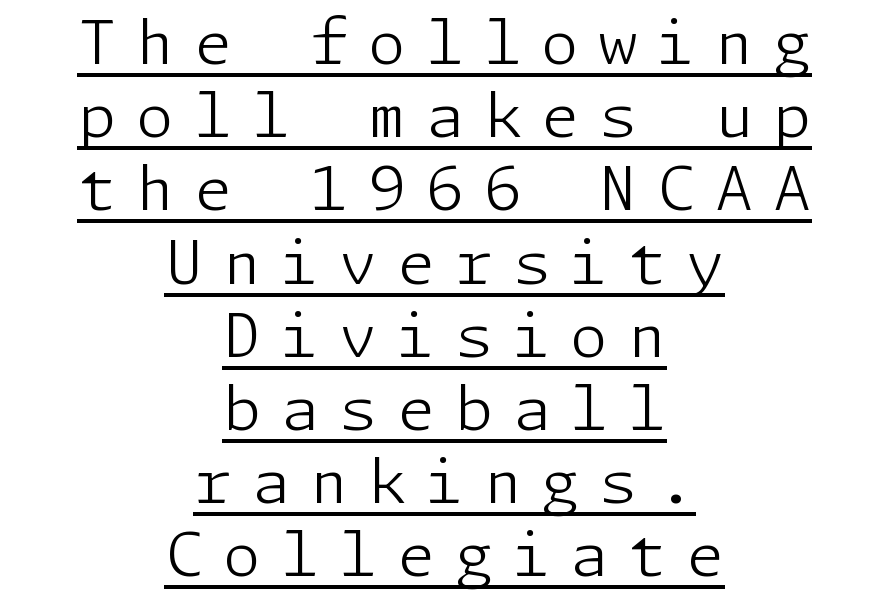
Between one letter and the next there's a generous, obvious gap. This sample uses an upright cut, with every glyph sitting square on the baseline. Underlined type. Compared with a typical body face, this is equally light or lighter still. This rendering employs a face without finishing strokes, i.e., a sans-serif.
